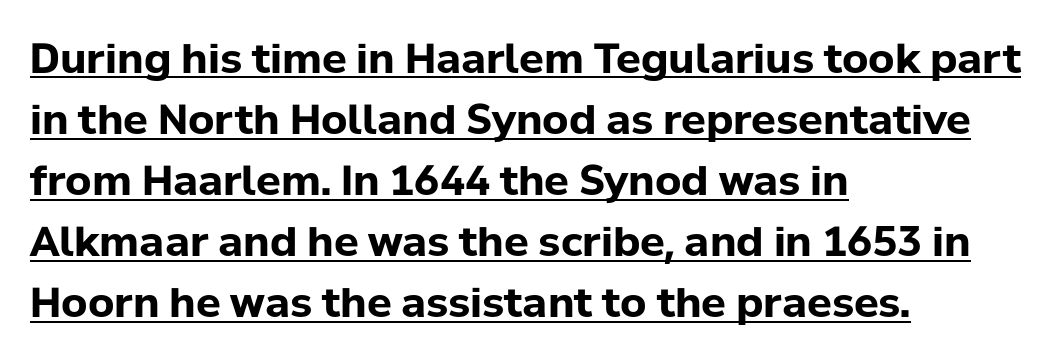
Caption: bold face, heavy strokes. Does the lettering tilt? It doesn't — this is upright. The glyphs are accompanied by a horizontal stroke just below them. Nothing sits at the stroke ends, so this counts as sans-serif.
